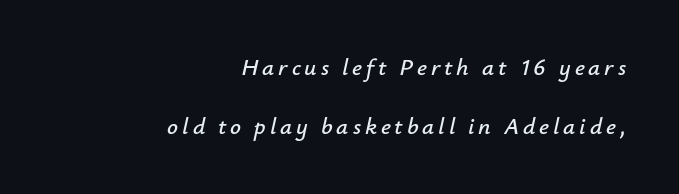
{"italic": "yes", "lean": "right", "slant_degrees": 12, "underline": "no", "align": "right", "line_spacing": "loose", "line_spacing_ratio": 2.45, "glyph_px": 24}
